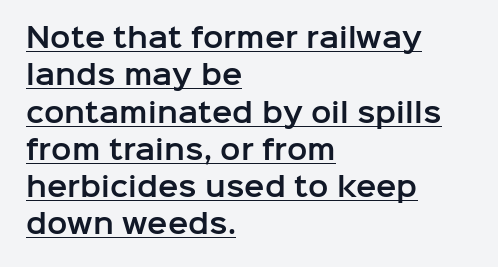
The image shows 27 px text type, upright; set left-aligned, normal line spacing (1.38x), normal letter spacing, underlined.
